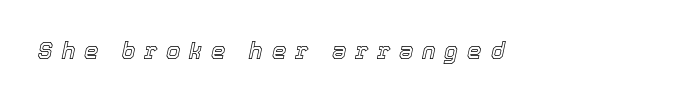
Q: Is the text italic (slanted)? A: Yes, it leans right by about 12 degrees.
Q: Is the text underlined? A: No.
Q: How is the paragraph aligned? A: Left-aligned.
Q: Is the spacing between letters normal or unusually wide? A: Unusually wide.
